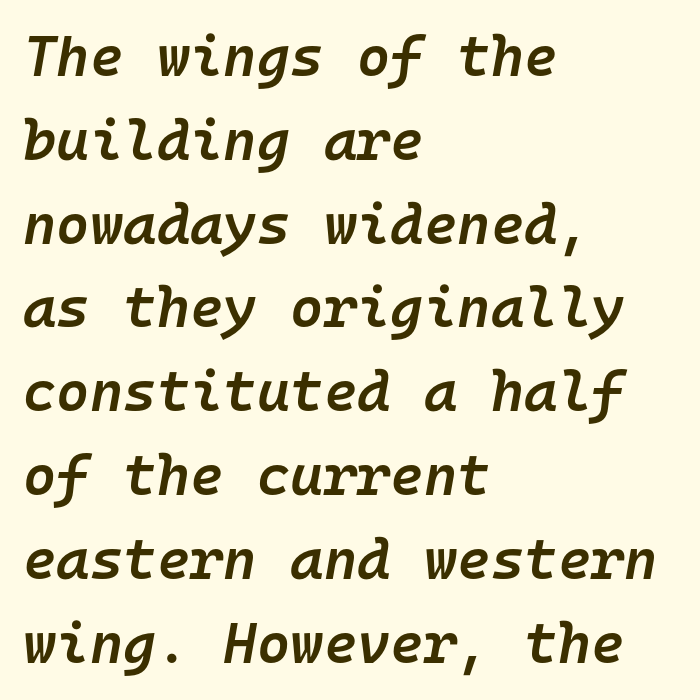
{"italic": "yes", "lean": "right", "slant_degrees": 10, "bold": "semi", "weight": "semibold", "width": "normal", "stroke_contrast": "low", "x_height": "medium", "monospaced": "yes", "underline": "no", "align": "left", "line_spacing": "normal", "line_spacing_ratio": 1.47, "letter_spacing": "normal", "letter_spacing_em": 0.0, "glyph_px": 57}
